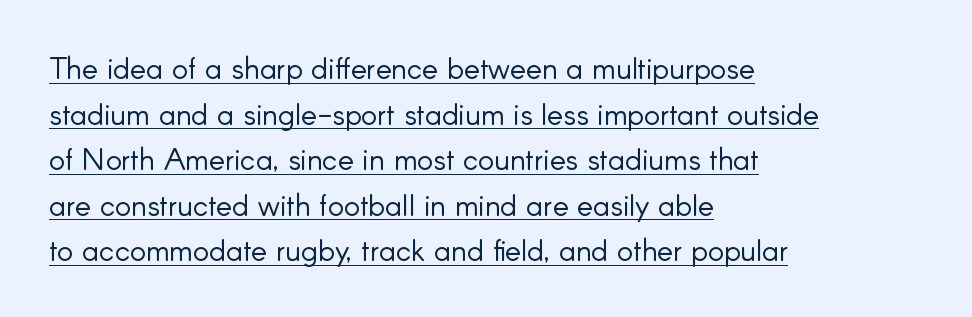
The image shows 30 px light sans-serif type, upright; set left-aligned, normal line spacing (1.52x), normal letter spacing, underlined; low stroke contrast and a small x-height.
